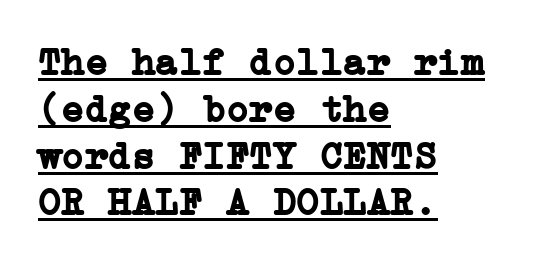
Short note: letters normally spaced. Check the space under the baseline: a stroke is drawn there. Weight: bold. Characters remain perfectly vertical along every line. One-word summary of the alignment: left.
